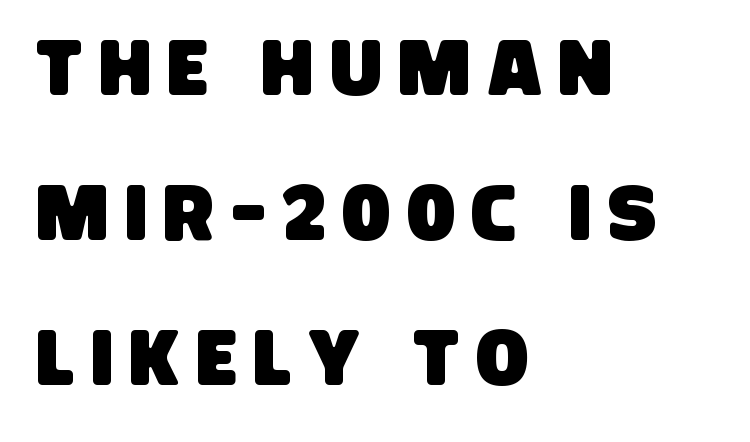
Q: Is the typeface a serif or a sans-serif typeface? A: Sans-serif.
Q: Is the text underlined? A: No.
Q: How is the paragraph aligned? A: Left-aligned.
Q: Is the spacing between letters normal or unusually wide? A: Unusually wide.
Q: Width (condensed, normal, or wide)? A: Condensed.
Q: Stroke contrast? A: Low.
Q: x-height? A: Large.
Q: Monospaced? A: No.
